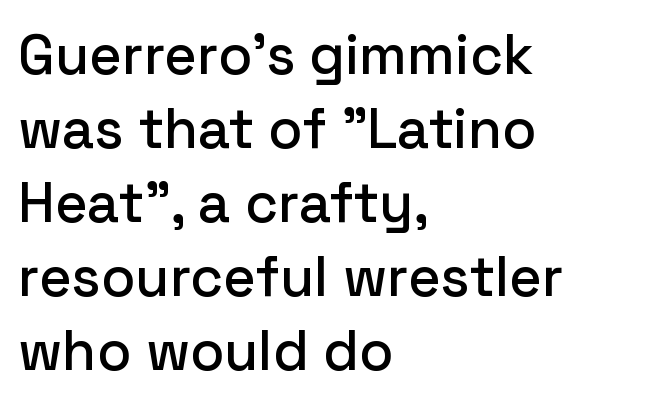
The image shows 56 px sans-serif type, upright; set left-aligned, normal line spacing (1.32x), normal letter spacing, not underlined; low stroke contrast and a medium x-height.
